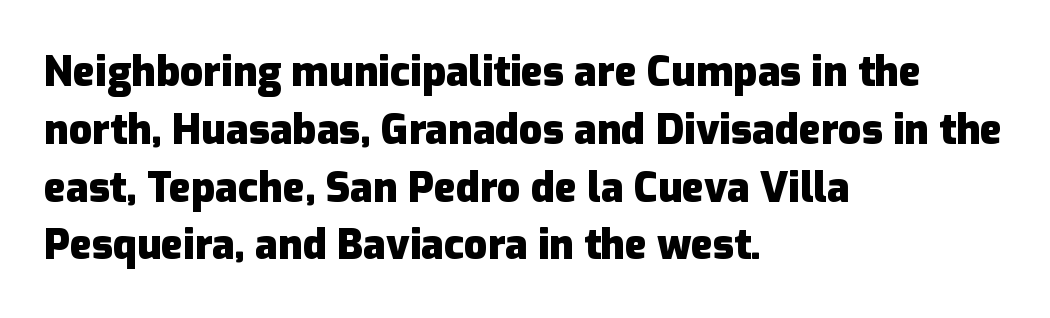
{"serif": "no", "italic": "no", "bold": "yes", "weight": "heavy", "width": "normal", "stroke_contrast": "low", "x_height": "medium", "monospaced": "no", "underline": "no", "align": "left", "line_spacing": "normal", "line_spacing_ratio": 1.41, "letter_spacing": "normal", "letter_spacing_em": 0.0, "glyph_px": 41}
